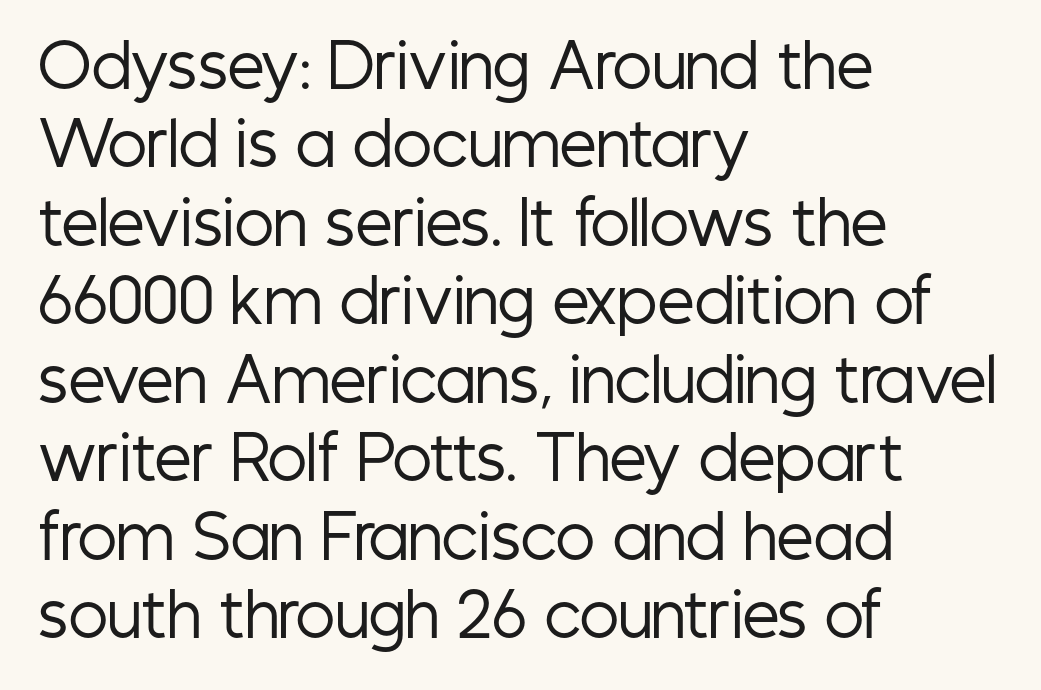
{"serif": "no", "italic": "no", "bold": "no", "weight": "regular", "width": "condensed", "stroke_contrast": "low", "x_height": "medium", "monospaced": "no", "underline": "no", "align": "left", "line_spacing": "normal", "line_spacing_ratio": 1.33, "letter_spacing": "normal", "letter_spacing_em": 0.0, "glyph_px": 59}
